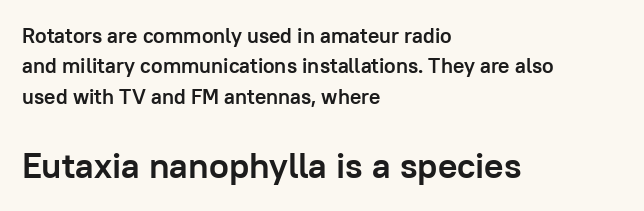
Glance below the letters and you will spot only blank space. Compared with an ordinary text face, these strokes are far heavier — a full bold. The type sits square on the baseline with zero lean. Nope, no serifs anywhere on these letters. The face used here is proportionally spaced, like ordinary book or web type. Does extra space separate the letters? No, they use regular spacing.
